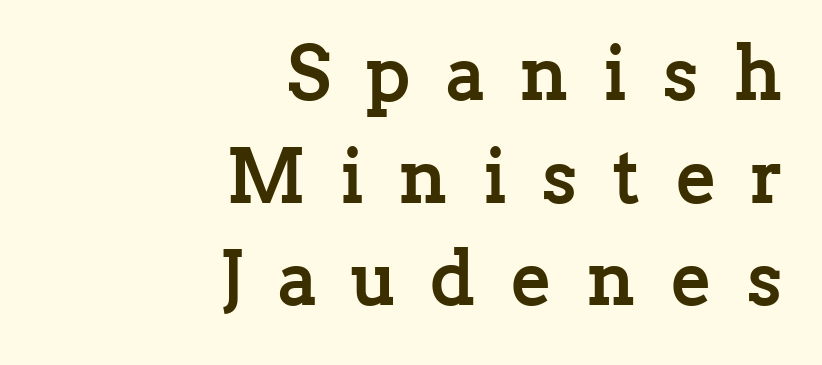
{"serif": "yes", "italic": "no", "bold": "yes", "weight": "semibold", "width": "normal", "stroke_contrast": "low", "x_height": "medium", "monospaced": "no", "underline": "no", "align": "right", "line_spacing": "normal", "line_spacing_ratio": 1.35, "letter_spacing": "wide", "letter_spacing_em": 0.45, "glyph_px": 76}
